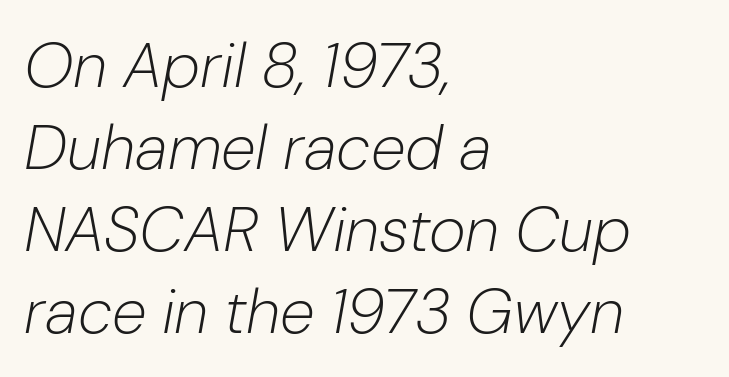
Vertical stems look standard width or narrower in stroke. A typesetter would call this leading conventional body-copy spacing. Is the type slanted? Yes — the strokes lean at a clear angle. Reading down the block, your eye returns to a fixed left position each line. Type without underlining.
